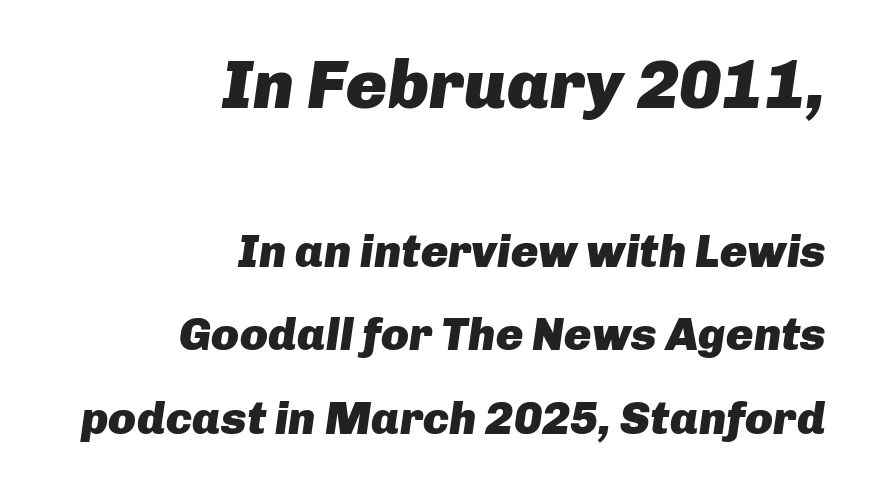
{"italic": "yes", "lean": "right", "slant_degrees": 8, "bold": "yes", "weight": "heavy", "width": "normal", "stroke_contrast": "low", "x_height": "medium", "monospaced": "no", "underline": "no", "align": "right", "line_spacing_ratio": 1.81, "letter_spacing": "normal", "letter_spacing_em": 0.0, "larger_block": "first", "size_ratio": 1.5, "glyph_px": 69}
